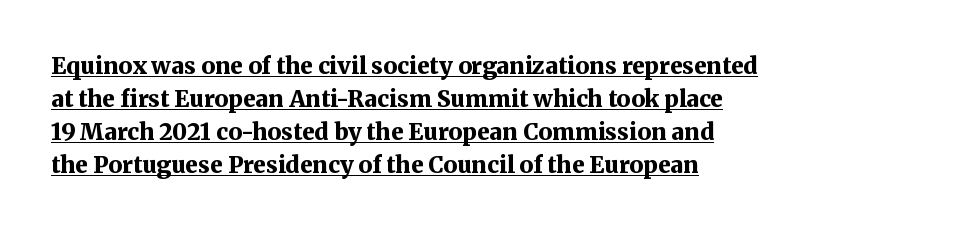
{"italic": "no", "bold": "yes", "underline": "yes", "align": "left", "line_spacing": "normal", "line_spacing_ratio": 1.43, "letter_spacing": "normal", "letter_spacing_em": 0.0, "glyph_px": 23}
